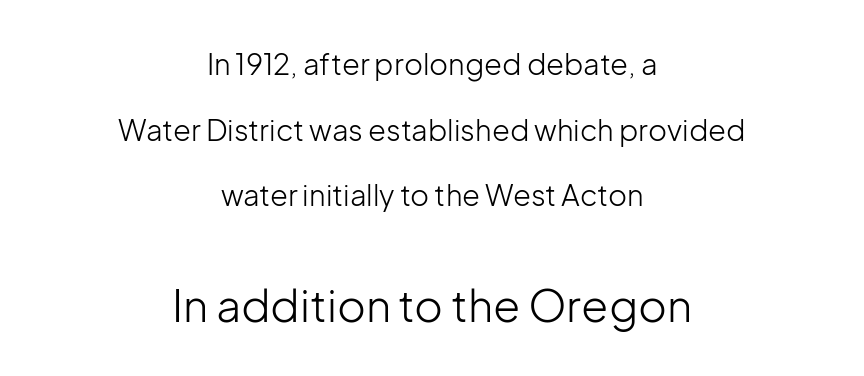
{"serif": "no", "italic": "no", "bold": "no", "weight": "light", "width": "normal", "stroke_contrast": "low", "x_height": "medium", "monospaced": "no", "underline": "no", "align": "center", "line_spacing": "loose", "line_spacing_ratio": 2.26, "letter_spacing": "normal", "letter_spacing_em": 0.0, "larger_block": "second", "size_ratio": 1.52, "glyph_px": 44}
